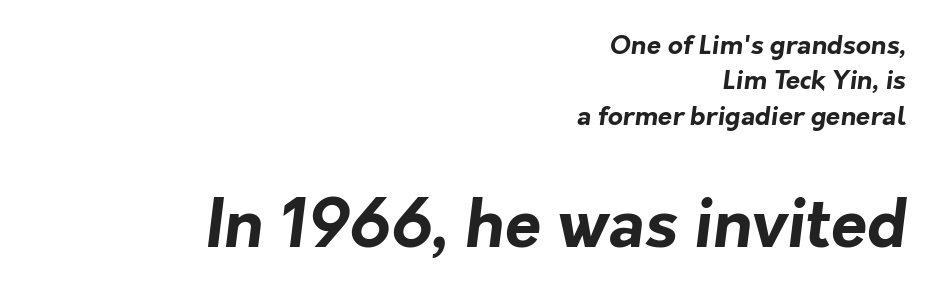
The image shows 66 px bold sans-serif type; set right-aligned, normal line spacing (1.36x), normal letter spacing, not underlined; the second (bottom) block is 2.54x larger; low stroke contrast and a medium x-height.
